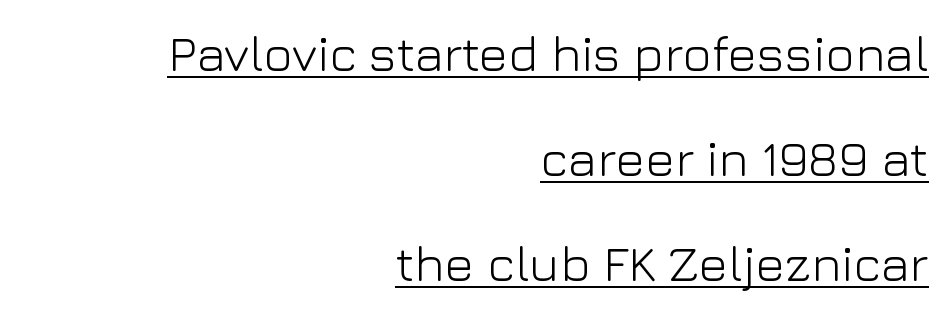
These lines are rendered in a variable-pitch font. Think standard paragraph weight, or any step lighter than that. Leading: increased. The sample's only ornament is a line tracing under the words. Serifs: no, the terminals of the letterforms are clean. Rendered with straight, roman letterforms.
